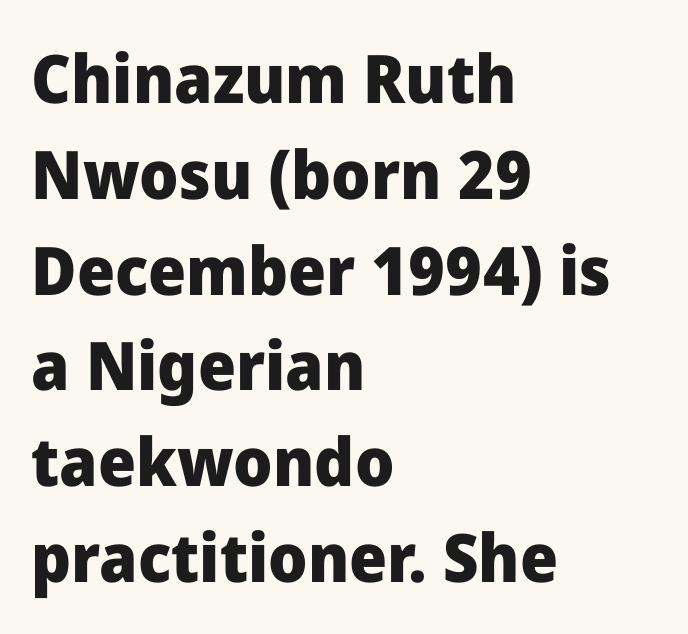
Q: Is the text bold? A: Yes.
Q: Is the text italic (slanted)? A: No, it is upright.
Q: Is the typeface a serif or a sans-serif typeface? A: Sans-serif.
Q: Is the text underlined? A: No.
Q: How is the paragraph aligned? A: Left-aligned.
Q: Is the spacing between letters normal or unusually wide? A: Normal.
Q: Is the spacing between lines tight, normal or loose? A: Normal.
Q: Width (condensed, normal, or wide)? A: Normal.
Q: Stroke contrast? A: Low.
Q: x-height? A: Medium.
Q: Monospaced? A: No.
